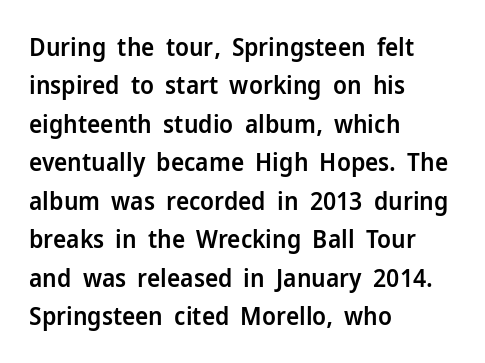
{"italic": "no", "bold": "semi", "underline": "no", "align": "left", "line_spacing": "normal", "line_spacing_ratio": 1.54, "letter_spacing": "normal", "letter_spacing_em": 0.0, "glyph_px": 25}
